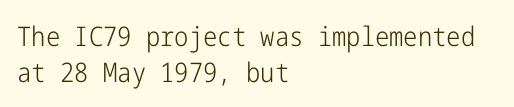
Q: Is the text bold? A: No.
Q: Is the text italic (slanted)? A: No, it is upright.
Q: Is the text underlined? A: No.
Q: How is the paragraph aligned? A: Left-aligned.
Q: Is the spacing between letters normal or unusually wide? A: Normal.
Q: Is the spacing between lines tight, normal or loose? A: Normal.
